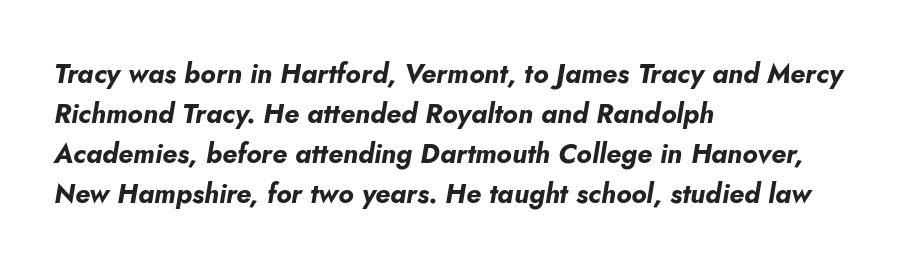
The image shows 27 px bold type, italic (leaning right); set left-aligned, normal line spacing (1.48x), normal letter spacing, not underlined.
